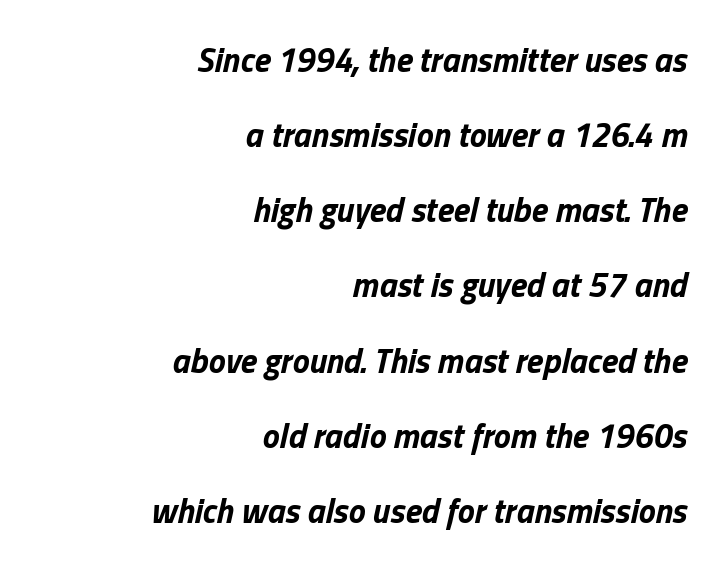
The strip under each line holds only bare page. The letters advance in unequal steps, a hallmark of proportional type. Each glyph is drawn with heavy, bold strokes. The font's italic variant was chosen for this text. Vertically, the passage feels expansive, rows floating well apart. Horizontal alignment here is rightward, an uncommon choice for prose.
